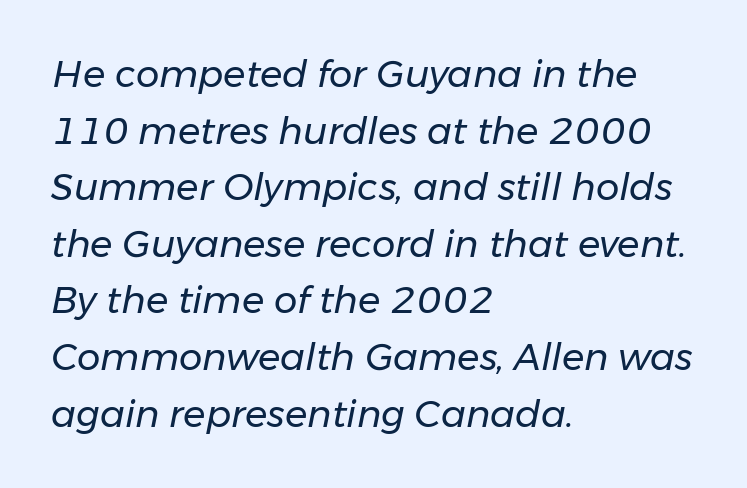
{"italic": "yes", "lean": "right", "slant_degrees": 11, "bold": "no", "weight": "regular", "width": "normal", "stroke_contrast": "low", "x_height": "medium", "monospaced": "no", "underline": "no", "align": "left", "line_spacing": "normal", "line_spacing_ratio": 1.53, "letter_spacing": "normal", "letter_spacing_em": 0.0, "glyph_px": 37}
